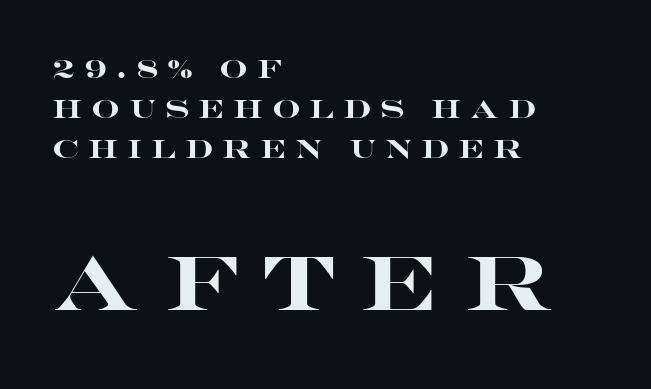
Q: Is the text bold? A: Yes.
Q: Is the text italic (slanted)? A: No, it is upright.
Q: Is the typeface a serif or a sans-serif typeface? A: Serif.
Q: Is the text underlined? A: No.
Q: How is the paragraph aligned? A: Left-aligned.
Q: Is the spacing between letters normal or unusually wide? A: Unusually wide.
Q: Is the spacing between lines tight, normal or loose? A: Normal.
Q: Which block of text is set in a larger size, the first (top) or the second (bottom)? A: The second (bottom) one.
Q: Width (condensed, normal, or wide)? A: Wide.
Q: Stroke contrast? A: High.
Q: x-height? A: Large.
Q: Monospaced? A: No.
